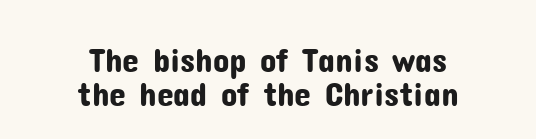
Q: Is the text italic (slanted)? A: No, it is upright.
Q: Is the typeface a serif or a sans-serif typeface? A: Sans-serif.
Q: Is the text underlined? A: No.
Q: How is the paragraph aligned? A: Centered.
Q: Is the spacing between letters normal or unusually wide? A: Normal.
Q: Is the spacing between lines tight, normal or loose? A: Tight.
Q: Width (condensed, normal, or wide)? A: Normal.
Q: Stroke contrast? A: Low.
Q: x-height? A: Medium.
Q: Monospaced? A: No.
